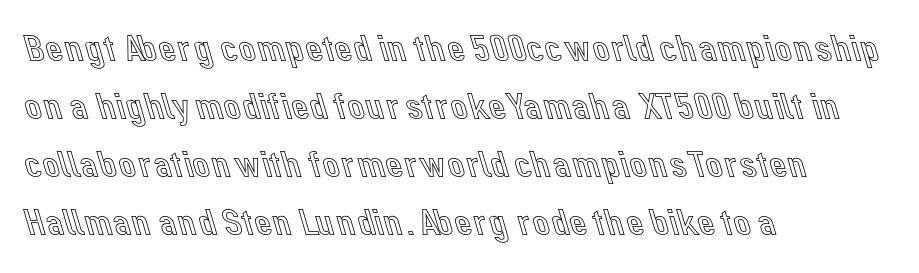
The image shows 39 px text type; set left-aligned, normal line spacing (1.49x), normal letter spacing, not underlined; a medium x-height.
